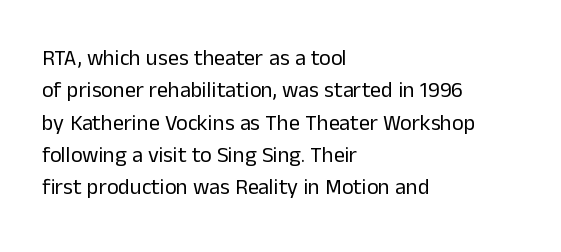
The image shows 22 px text type, upright; set left-aligned, normal line spacing (1.47x), normal letter spacing, not underlined.
